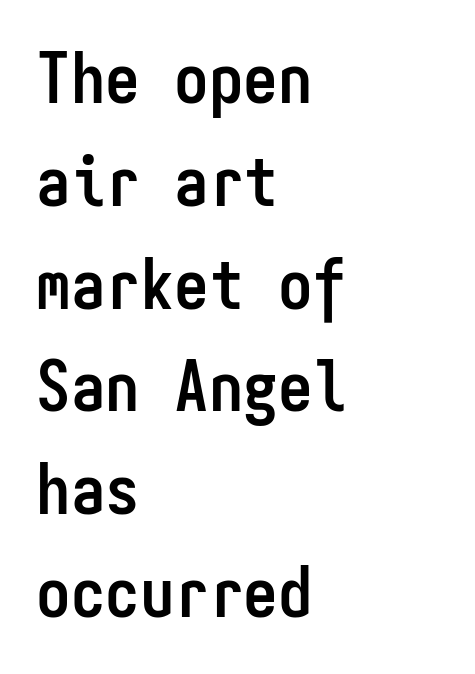
{"serif": "no", "italic": "no", "bold": "yes", "weight": "semibold", "width": "condensed", "stroke_contrast": "low", "x_height": "medium", "monospaced": "yes", "underline": "no", "align": "left", "line_spacing": "normal", "line_spacing_ratio": 1.49, "letter_spacing": "normal", "letter_spacing_em": 0.0, "glyph_px": 69}
